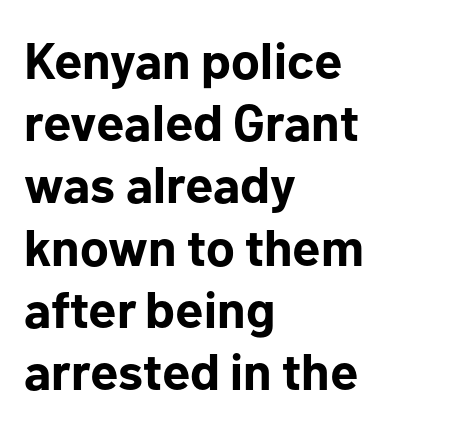
Q: Is the text bold? A: Yes.
Q: Is the text italic (slanted)? A: No, it is upright.
Q: Is the typeface a serif or a sans-serif typeface? A: Sans-serif.
Q: Is the text underlined? A: No.
Q: How is the paragraph aligned? A: Left-aligned.
Q: Is the spacing between letters normal or unusually wide? A: Normal.
Q: Width (condensed, normal, or wide)? A: Normal.
Q: Stroke contrast? A: Low.
Q: x-height? A: Medium.
Q: Monospaced? A: No.
